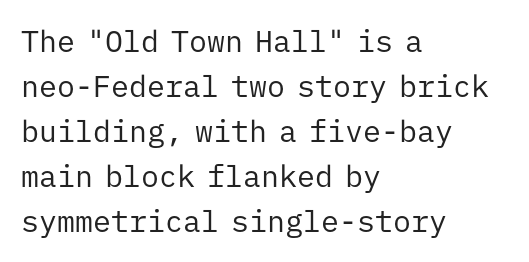
The image shows 30 px regular-weight sans-serif type, upright, monospaced; set left-aligned, normal line spacing (1.5x), normal letter spacing, not underlined; low stroke contrast and a medium x-height.
